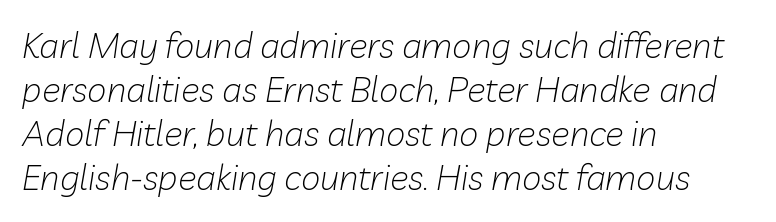
The image shows 35 px light type, italic (leaning right); set left-aligned, normal line spacing (1.26x), normal letter spacing, not underlined; low stroke contrast and a medium x-height.
